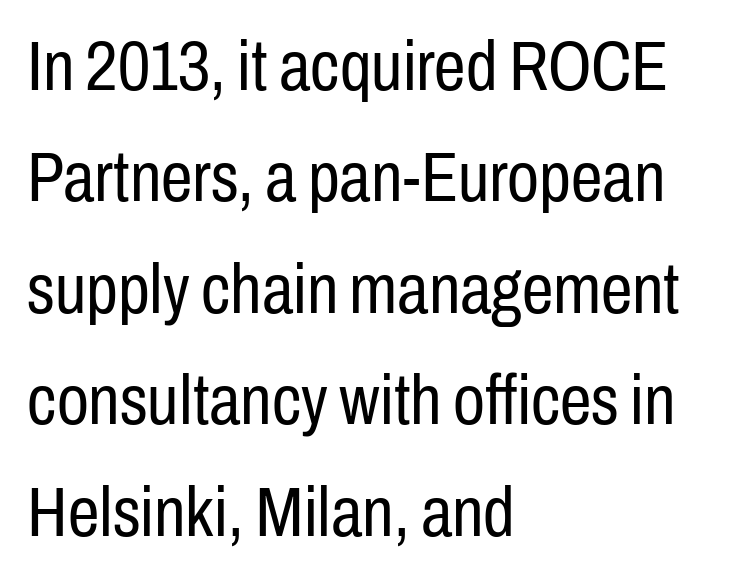
Q: Is the text bold? A: No.
Q: Is the text italic (slanted)? A: No, it is upright.
Q: Is the typeface a serif or a sans-serif typeface? A: Sans-serif.
Q: Is the text underlined? A: No.
Q: How is the paragraph aligned? A: Left-aligned.
Q: Is the spacing between letters normal or unusually wide? A: Normal.
Q: Is the spacing between lines tight, normal or loose? A: Normal.
Q: Width (condensed, normal, or wide)? A: Condensed.
Q: Stroke contrast? A: Low.
Q: x-height? A: Medium.
Q: Monospaced? A: No.
